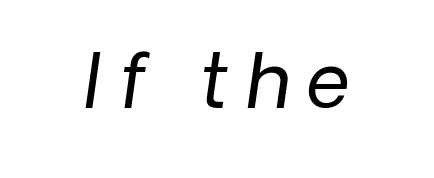
Nothing sits at the stroke ends, so this counts as sans-serif. The tracking reads as deliberately expanded to a designer's eye. Type without underlining. Varying glyph widths throughout — classic text-font behaviour. The letters look calm and open, with moderate or lighter stems.
